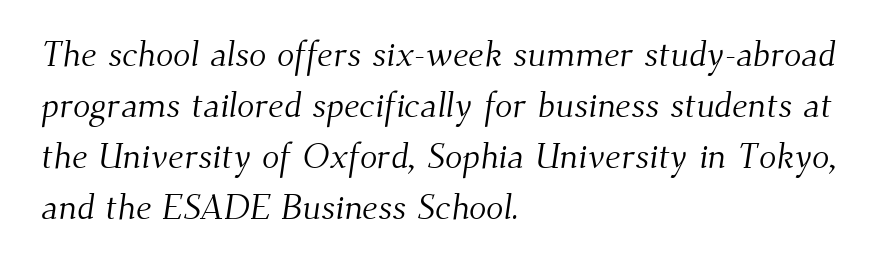
Descenders hang freely into open space. Where is the straight margin? On the left. The passage shown is typed in a proportional face where columns would drift. The line texture is even and compact thanks to regular tracking. Unbolded letterforms with no extra heft. Honestly, the row spacing looks completely unremarkable.
